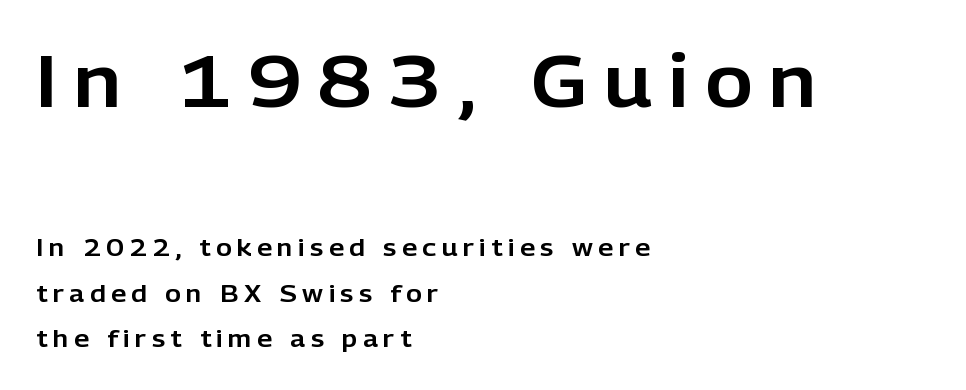
The tracking reads as deliberately expanded to a designer's eye. Think of a printed novel: that variable character pitch is what you see here. Visually, the top section dominates because its glyphs are scaled up. Visually the block forms a straight wall on the left and a jagged coastline on the right.
